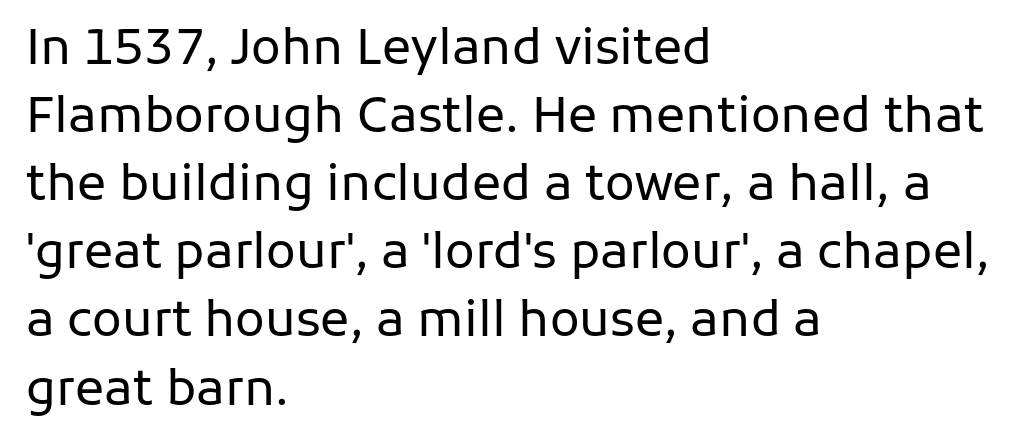
Q: Is the text bold? A: No.
Q: Is the text italic (slanted)? A: No, it is upright.
Q: Is the typeface a serif or a sans-serif typeface? A: Sans-serif.
Q: Is the text underlined? A: No.
Q: How is the paragraph aligned? A: Left-aligned.
Q: Is the spacing between letters normal or unusually wide? A: Normal.
Q: Is the spacing between lines tight, normal or loose? A: Normal.
Q: Width (condensed, normal, or wide)? A: Normal.
Q: Stroke contrast? A: Low.
Q: x-height? A: Medium.
Q: Monospaced? A: No.
